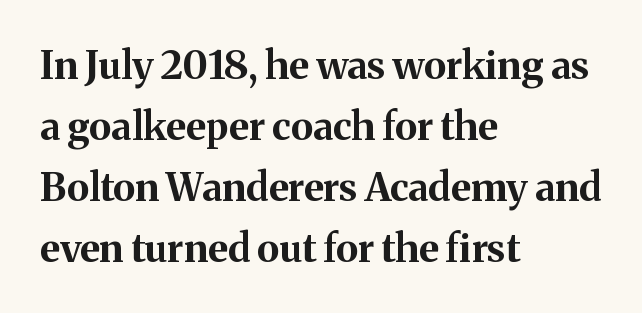
{"serif": "yes", "italic": "no", "bold": "yes", "weight": "bold", "width": "normal", "stroke_contrast": "medium", "x_height": "medium", "monospaced": "no", "underline": "no", "align": "left", "line_spacing": "normal", "line_spacing_ratio": 1.56, "letter_spacing": "normal", "letter_spacing_em": 0.0, "glyph_px": 39}
